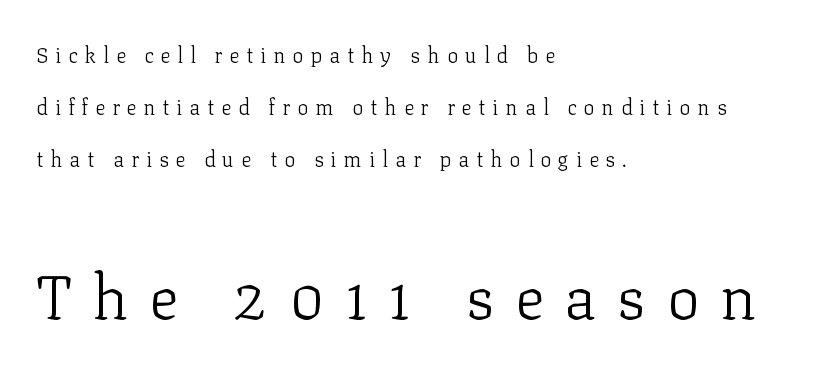
{"serif": "yes", "italic": "no", "bold": "no", "weight": "light", "width": "normal", "stroke_contrast": "low", "x_height": "medium", "monospaced": "no", "underline": "no", "align": "left", "line_spacing": "loose", "line_spacing_ratio": 2.47, "letter_spacing": "wide", "letter_spacing_em": 0.33, "larger_block": "second", "size_ratio": 2.95, "glyph_px": 62}
